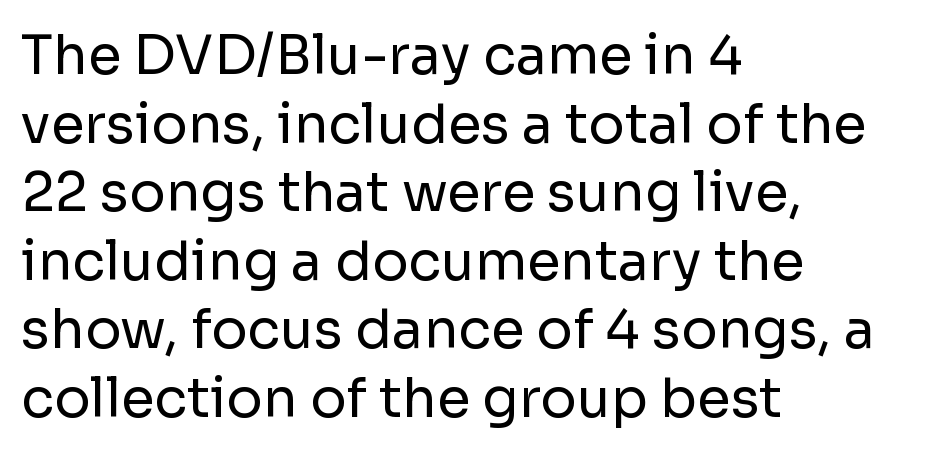
The image shows 54 px regular-weight sans-serif type, upright; set left-aligned, normal line spacing (1.27x), normal letter spacing, not underlined; low stroke contrast and a medium x-height.
